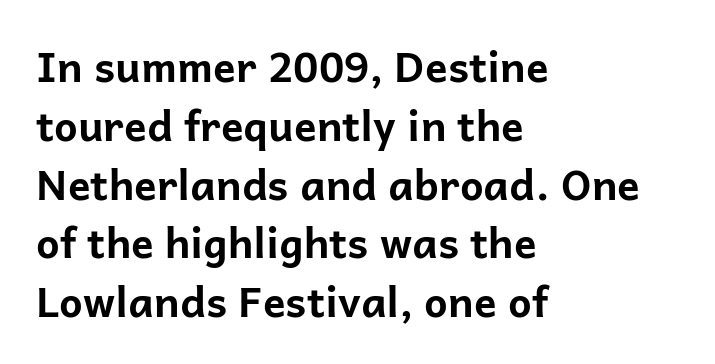
The image shows 42 px bold sans-serif type, upright; set left-aligned, normal line spacing (1.4x), normal letter spacing, not underlined; low stroke contrast and a medium x-height.
